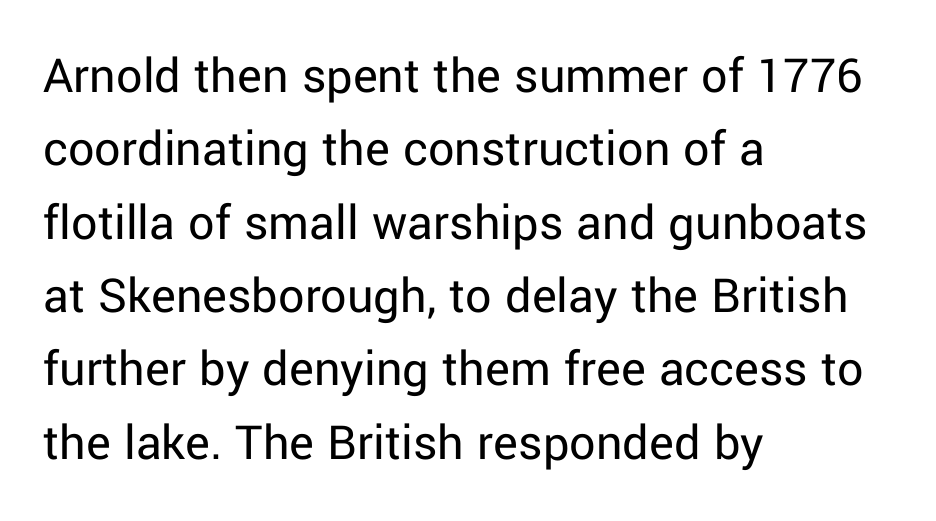
{"serif": "no", "italic": "no", "bold": "no", "weight": "regular", "width": "normal", "stroke_contrast": "low", "x_height": "medium", "monospaced": "no", "underline": "no", "align": "left", "line_spacing": "normal", "line_spacing_ratio": 1.41, "letter_spacing": "normal", "letter_spacing_em": 0.0, "glyph_px": 52}
